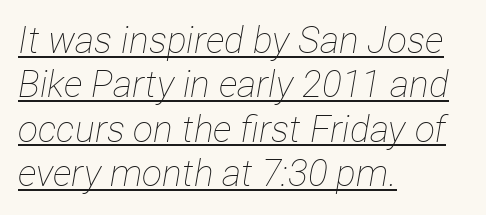
The image shows 37 px thin, condensed type, italic (leaning right); set left-aligned, line spacing 1.2x, normal letter spacing, underlined; low stroke contrast and a medium x-height.
